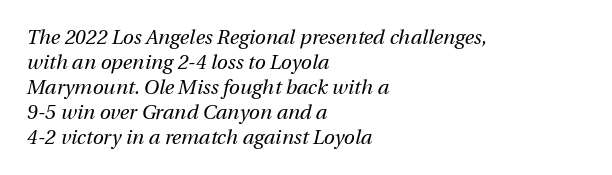
The image shows 20 px text type, italic (leaning right); set left-aligned, normal line spacing (1.25x), normal letter spacing, not underlined.
